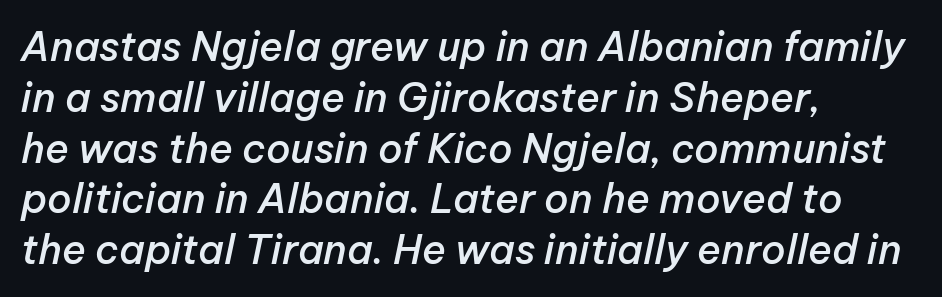
The image shows 40 px semibold type, italic (leaning right); set left-aligned, normal line spacing (1.27x), normal letter spacing, not underlined; low stroke contrast and a medium x-height.
